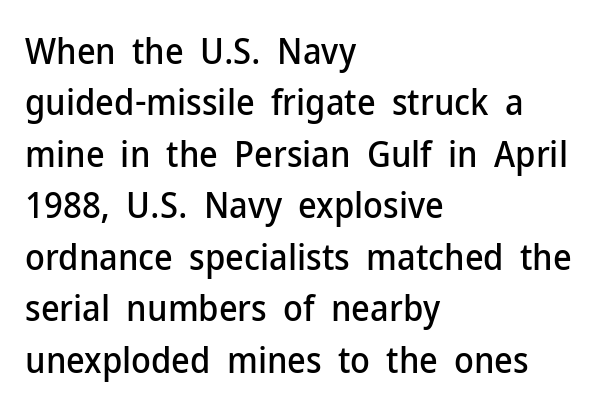
The rag falls on the right side of this text block. Posture: vertical. Beneath every word, the page is bare. You could not count columns in this text — the font is proportionally spaced. Honestly, the letter spacing is just normal — you wouldn't notice it. Type style note: lacks serifs.
